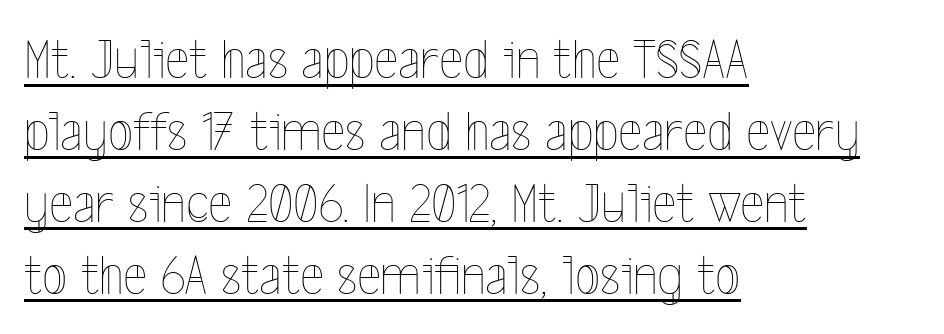
{"italic": "no", "bold": "no", "weight": "thin", "width": "condensed", "x_height": "medium", "monospaced": "no", "underline": "yes", "align": "left", "line_spacing_ratio": 1.24, "letter_spacing": "normal", "letter_spacing_em": 0.0, "glyph_px": 58}
